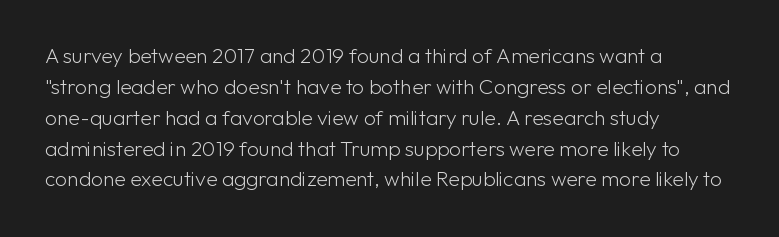
Q: Is the text bold? A: No.
Q: Is the text italic (slanted)? A: No, it is upright.
Q: Is the text underlined? A: No.
Q: How is the paragraph aligned? A: Left-aligned.
Q: Is the spacing between letters normal or unusually wide? A: Normal.
Q: Is the spacing between lines tight, normal or loose? A: Normal.
